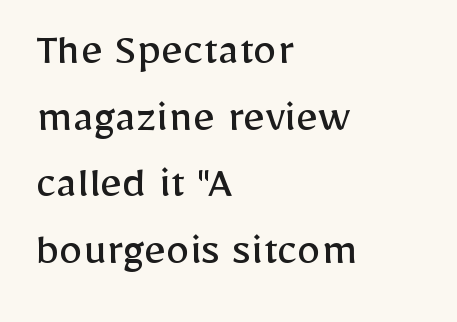
The image shows 48 px regular-weight sans-serif type, upright; set left-aligned, normal line spacing (1.39x), normal letter spacing, not underlined; low stroke contrast and a medium x-height.
